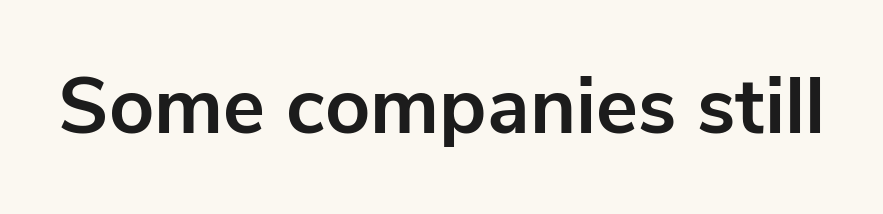
Q: Is the text bold? A: Yes.
Q: Is the text italic (slanted)? A: No, it is upright.
Q: Is the typeface a serif or a sans-serif typeface? A: Sans-serif.
Q: Is the text underlined? A: No.
Q: Is the spacing between letters normal or unusually wide? A: Normal.
Q: Width (condensed, normal, or wide)? A: Normal.
Q: Stroke contrast? A: Low.
Q: x-height? A: Medium.
Q: Monospaced? A: No.
